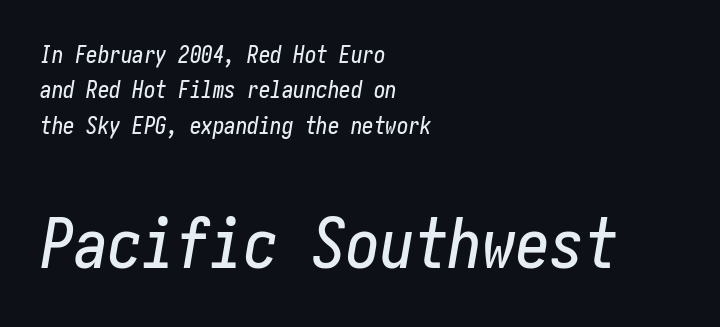
Q: Is the text italic (slanted)? A: Yes, it leans right by about 10 degrees.
Q: Is the text underlined? A: No.
Q: How is the paragraph aligned? A: Left-aligned.
Q: Is the spacing between letters normal or unusually wide? A: Normal.
Q: Is the spacing between lines tight, normal or loose? A: Normal.
Q: Which block of text is set in a larger size, the first (top) or the second (bottom)? A: The second (bottom) one.
Q: Width (condensed, normal, or wide)? A: Condensed.
Q: Stroke contrast? A: Low.
Q: x-height? A: Medium.
